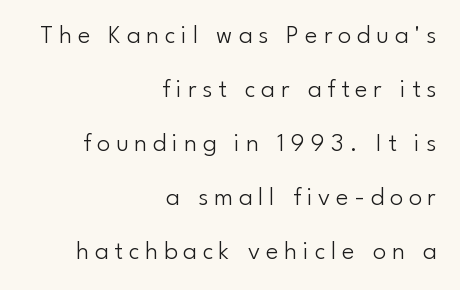
The image shows 26 px text type, upright; set right-aligned, loose line spacing (2.08x), unusually wide letter spacing (+0.23 em), not underlined.
